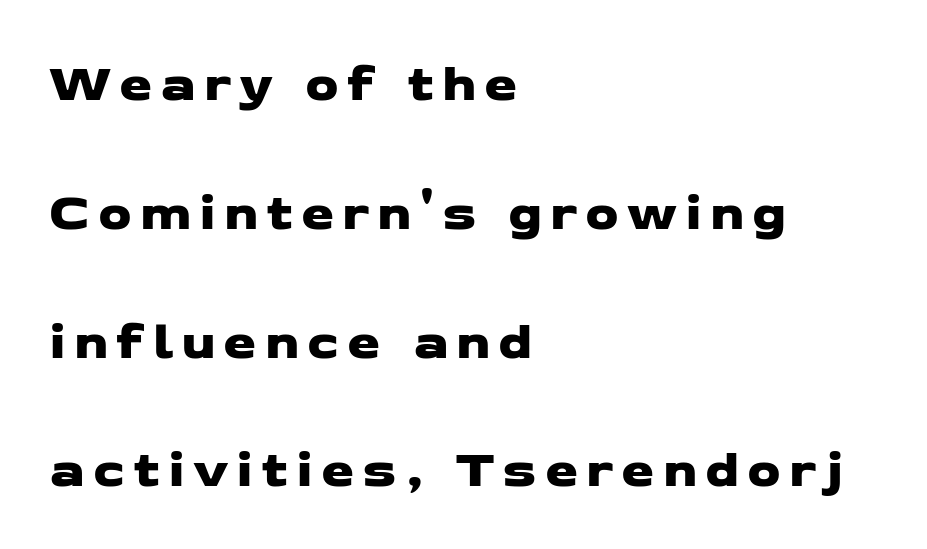
The image shows 53 px wide sans-serif type; set left-aligned, loose line spacing (2.43x), not underlined; low stroke contrast and a medium x-height.
